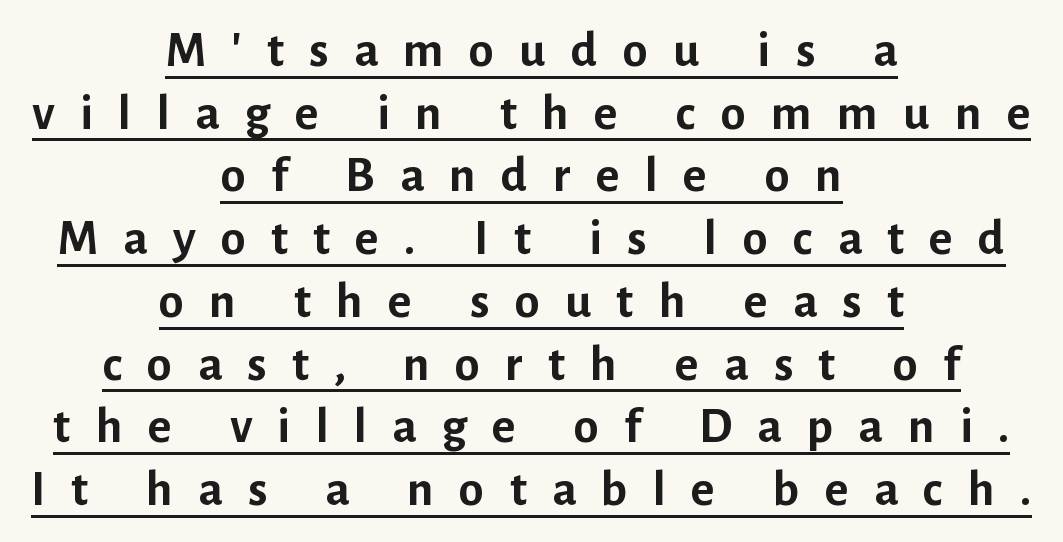
The image shows 51 px semibold sans-serif type, upright; set centered, line spacing 1.23x, unusually wide letter spacing (+0.49 em), underlined; low stroke contrast and a medium x-height.
